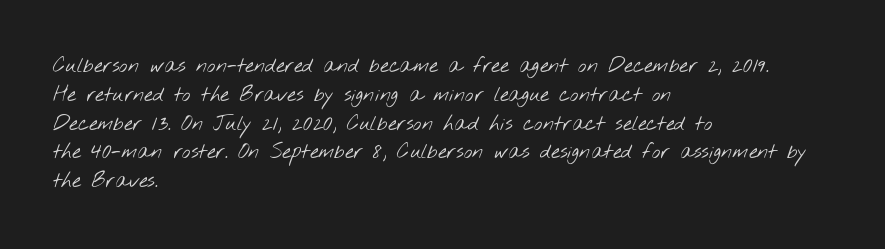
{"bold": "no", "underline": "no", "align": "left", "line_spacing": "normal", "line_spacing_ratio": 1.44, "letter_spacing": "normal", "letter_spacing_em": 0.0, "glyph_px": 20}
